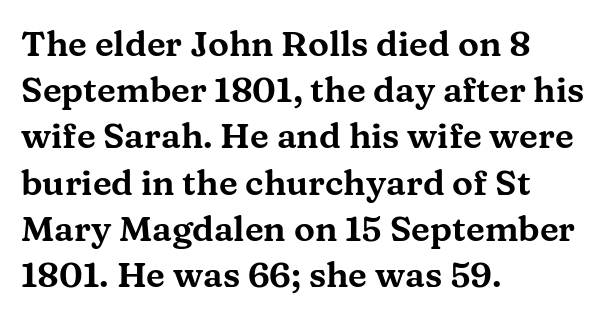
The image shows 35 px wide serif type, upright; set left-aligned, normal line spacing (1.32x), normal letter spacing, not underlined; medium stroke contrast and a medium x-height.
